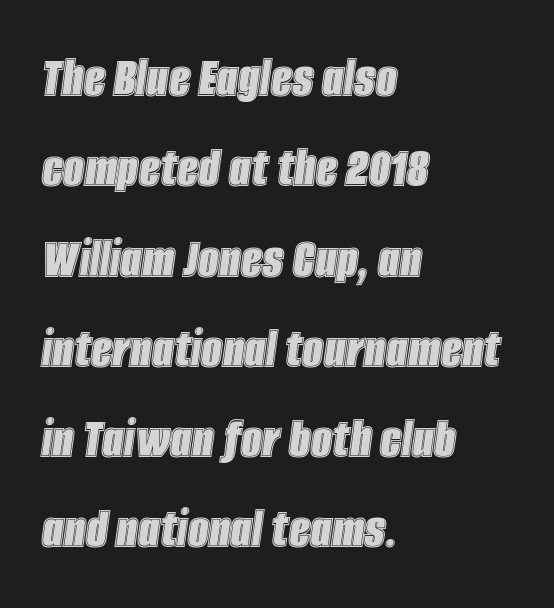
{"italic": "yes", "lean": "right", "slant_degrees": 8, "width": "condensed", "x_height": "large", "monospaced": "no", "underline": "no", "align": "left", "line_spacing": "normal", "line_spacing_ratio": 1.53, "letter_spacing": "normal", "letter_spacing_em": 0.0, "glyph_px": 59}
